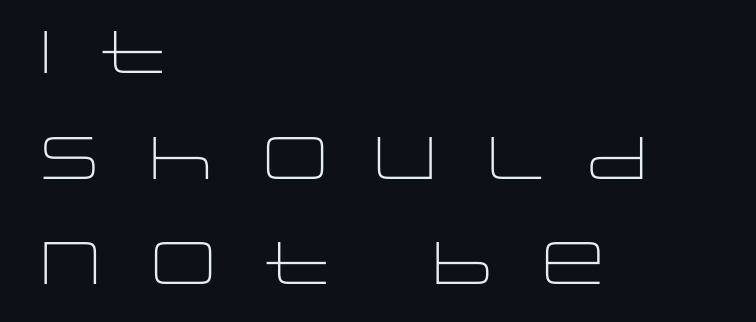
{"serif": "no", "italic": "no", "bold": "no", "weight": "light", "width": "wide", "stroke_contrast": "low", "x_height": "large", "monospaced": "no", "underline": "no", "align": "left", "line_spacing_ratio": 1.76, "letter_spacing": "wide", "letter_spacing_em": 0.35, "glyph_px": 60}
